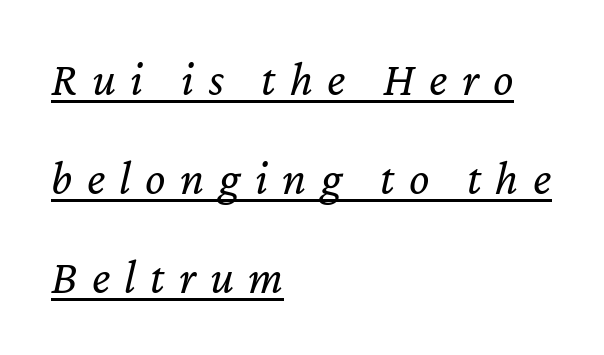
The image shows 48 px regular-weight type, italic (leaning right); set left-aligned, loose line spacing (2.06x), unusually wide letter spacing (+0.3 em), underlined; low stroke contrast and a medium x-height.
